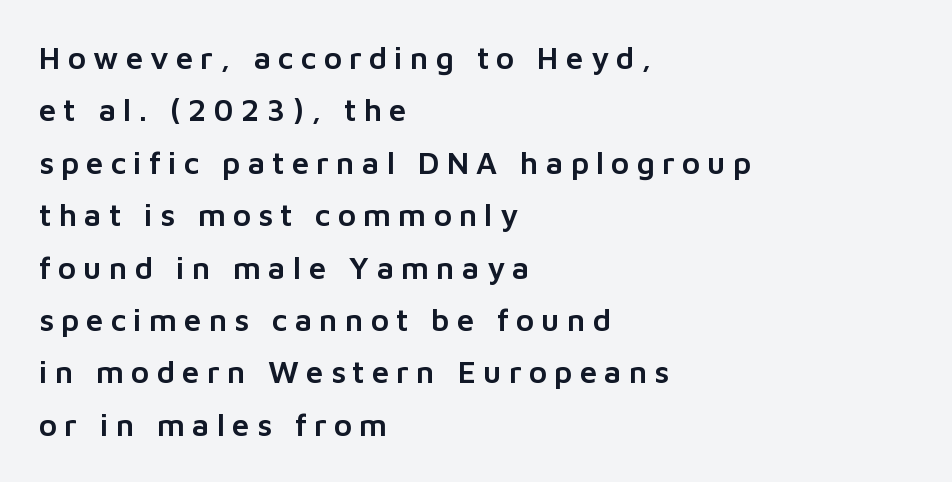
{"serif": "no", "italic": "no", "width": "normal", "stroke_contrast": "low", "x_height": "medium", "monospaced": "no", "underline": "no", "align": "left", "line_spacing": "normal", "line_spacing_ratio": 1.69, "letter_spacing": "wide", "letter_spacing_em": 0.23, "glyph_px": 31}
